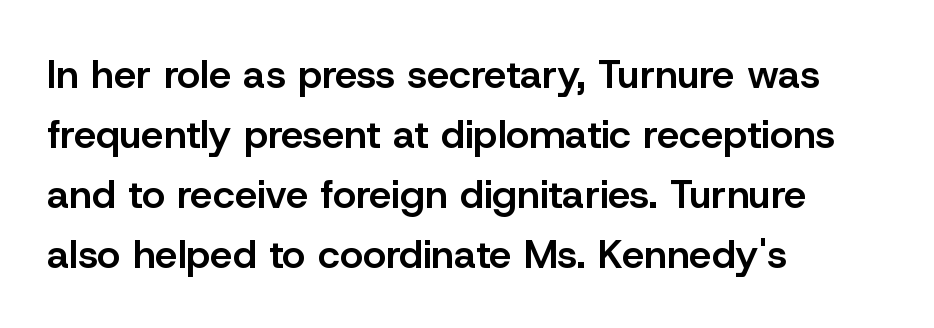
Each letter keeps its own natural width here, so spacing adapts to shape. These lines stack with their left ends in a neat column. Font category for this specimen: sans-serif. On the weight axis this lands at semibold, roughly 600.
